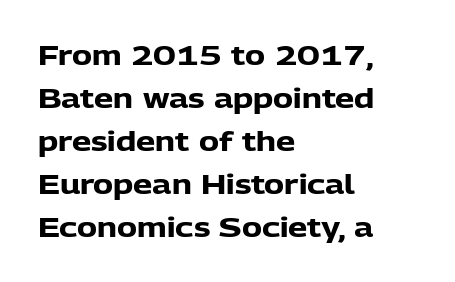
The image shows 27 px bold type, upright; set left-aligned, normal line spacing (1.59x), normal letter spacing, not underlined.
